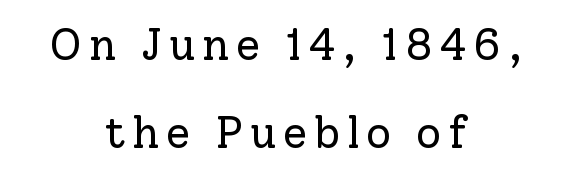
Q: Is the text bold? A: No.
Q: Is the text italic (slanted)? A: No, it is upright.
Q: Is the typeface a serif or a sans-serif typeface? A: Serif.
Q: Is the text underlined? A: No.
Q: How is the paragraph aligned? A: Centered.
Q: Is the spacing between lines tight, normal or loose? A: Loose.
Q: Width (condensed, normal, or wide)? A: Normal.
Q: Stroke contrast? A: Low.
Q: x-height? A: Medium.
Q: Monospaced? A: No.
